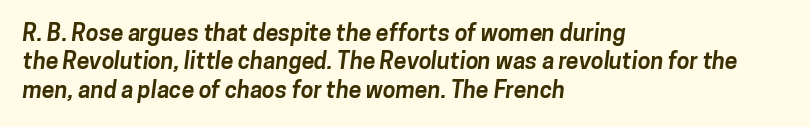
Q: Is the text bold? A: Yes.
Q: Is the text underlined? A: No.
Q: How is the paragraph aligned? A: Left-aligned.
Q: Is the spacing between letters normal or unusually wide? A: Normal.
